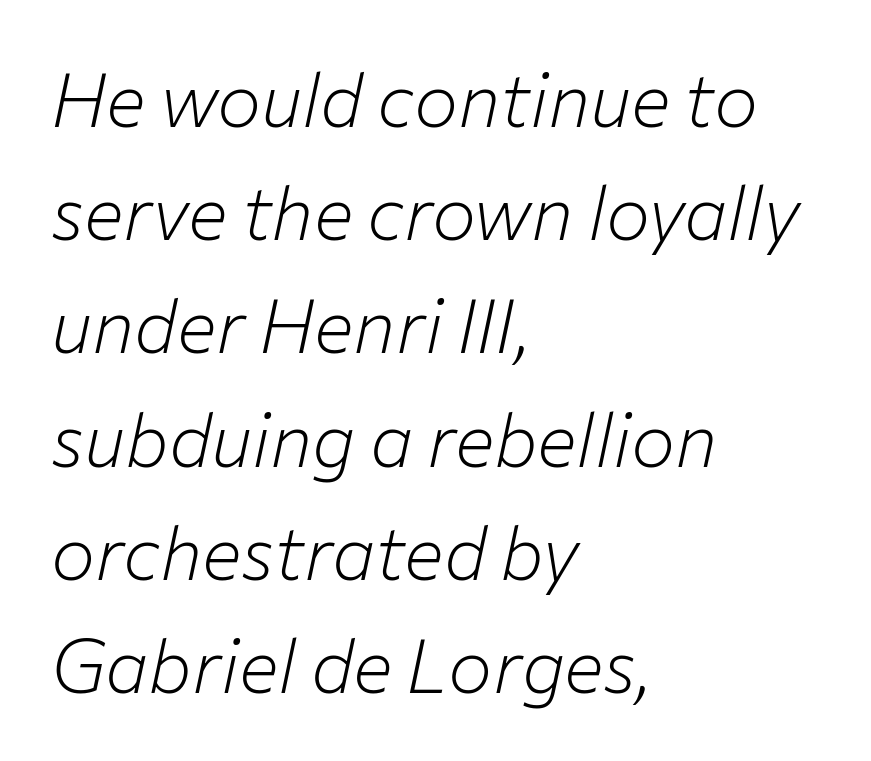
You could not count columns in this text — the font is proportionally spaced. Just letters on the line, the space beneath them empty. Which margin do the lines hug? The left one — the right edge is uneven. The passage shown has conventional tracking throughout.
